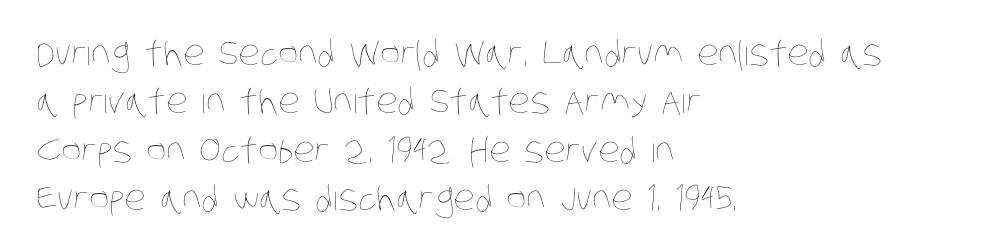
{"bold": "no", "weight": "thin", "width": "condensed", "stroke_contrast": "low", "x_height": "large", "monospaced": "no", "underline": "no", "align": "left", "line_spacing": "normal", "line_spacing_ratio": 1.42, "letter_spacing": "normal", "letter_spacing_em": 0.0, "glyph_px": 34}
